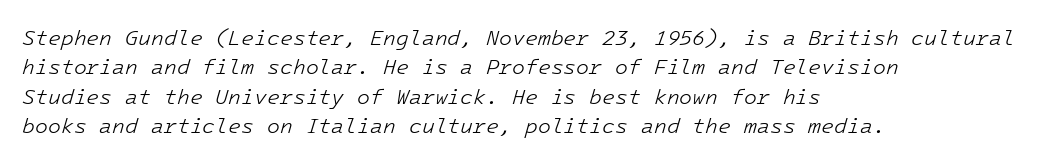
{"italic": "yes", "lean": "right", "slant_degrees": 16, "bold": "no", "underline": "no", "align": "left", "line_spacing": "normal", "line_spacing_ratio": 1.4, "letter_spacing": "normal", "letter_spacing_em": 0.0, "glyph_px": 21}
